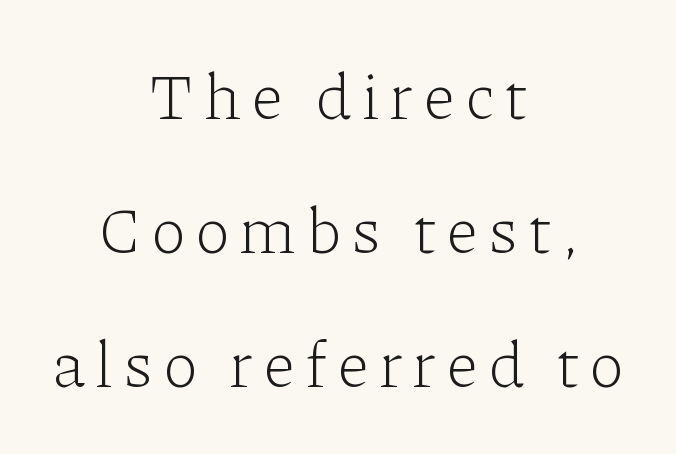
The image shows 65 px light serif type, upright; set centered, loose line spacing (2.06x), not underlined; low stroke contrast and a medium x-height.
